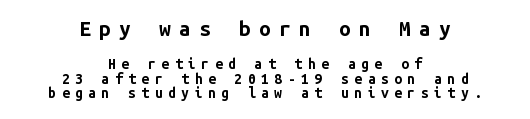
The image shows 21 px bold type, upright; set centered, tight line spacing (1.05x), unusually wide letter spacing (+0.39 em), not underlined; the first (top) block is 1.5x larger.
